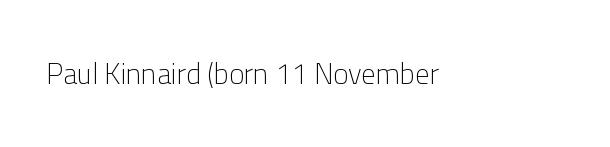
{"serif": "no", "italic": "no", "bold": "no", "weight": "light", "width": "normal", "stroke_contrast": "low", "x_height": "medium", "monospaced": "no", "underline": "no", "letter_spacing": "normal", "letter_spacing_em": 0.0, "glyph_px": 29}
